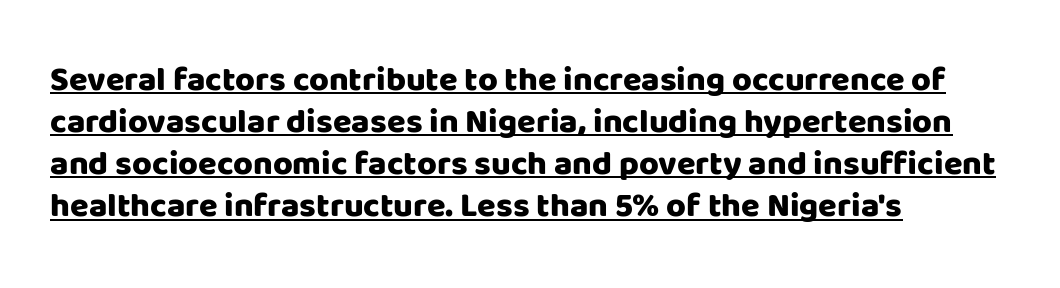
{"serif": "no", "italic": "no", "bold": "yes", "weight": "heavy", "width": "normal", "stroke_contrast": "low", "x_height": "large", "monospaced": "no", "underline": "yes", "align": "left", "line_spacing_ratio": 1.24, "letter_spacing": "normal", "letter_spacing_em": 0.0, "glyph_px": 34}
